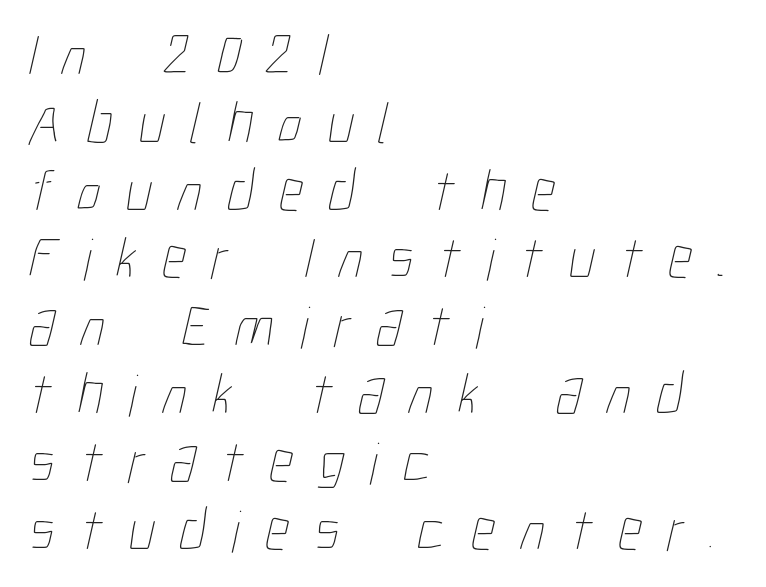
{"bold": "no", "weight": "thin", "width": "condensed", "stroke_contrast": "low", "x_height": "medium", "monospaced": "no", "underline": "no", "align": "left", "line_spacing": "tight", "line_spacing_ratio": 1.13, "letter_spacing": "wide", "letter_spacing_em": 0.42, "glyph_px": 60}
